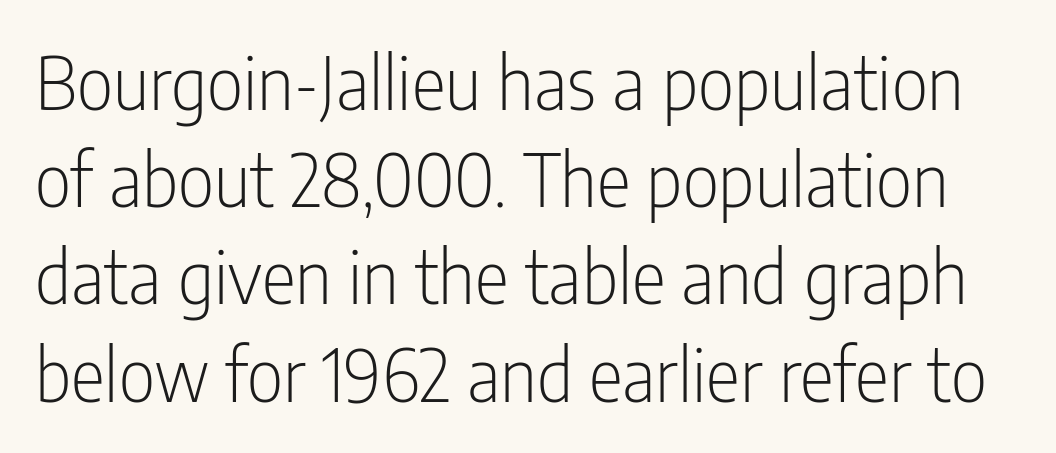
{"serif": "no", "italic": "no", "bold": "no", "weight": "light", "width": "condensed", "stroke_contrast": "low", "x_height": "medium", "monospaced": "no", "underline": "no", "line_spacing": "normal", "line_spacing_ratio": 1.35, "letter_spacing": "normal", "letter_spacing_em": 0.0, "glyph_px": 72}
